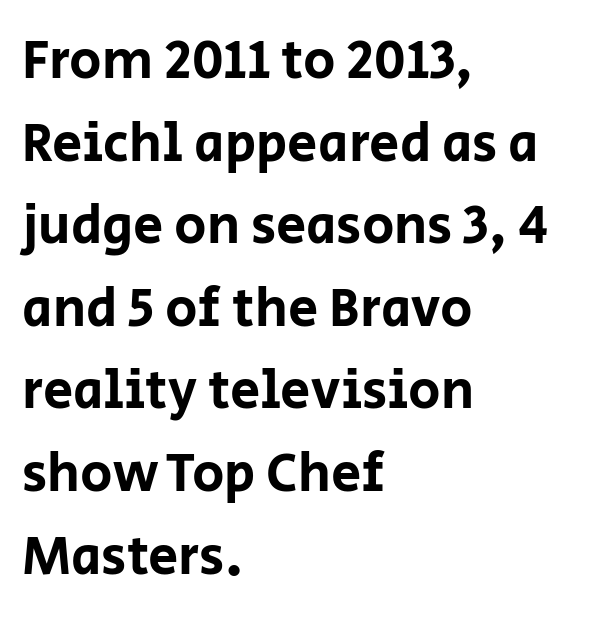
This rendering features lettering with no underline. Layout note: lines flush left. The lettering stays uniformly vertical, giving the passage a roman look. The rows are spaced the way most documents space them. Compared with typical body copy, the letter spacing here is the same.
